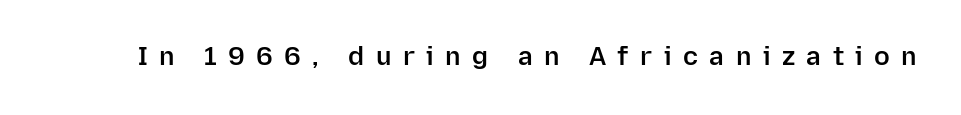
Q: Is the text bold? A: Semi-bold.
Q: Is the text italic (slanted)? A: No, it is upright.
Q: Is the text underlined? A: No.
Q: Is the spacing between letters normal or unusually wide? A: Unusually wide.
